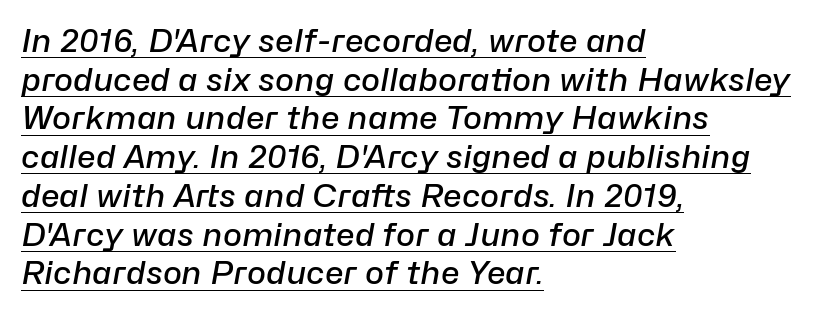
Q: Is the text bold? A: Semi-bold.
Q: Is the text italic (slanted)? A: Yes, it leans right by about 10 degrees.
Q: Is the text underlined? A: Yes.
Q: How is the paragraph aligned? A: Left-aligned.
Q: Is the spacing between letters normal or unusually wide? A: Normal.
Q: Width (condensed, normal, or wide)? A: Normal.
Q: Stroke contrast? A: Low.
Q: x-height? A: Medium.
Q: Monospaced? A: No.
